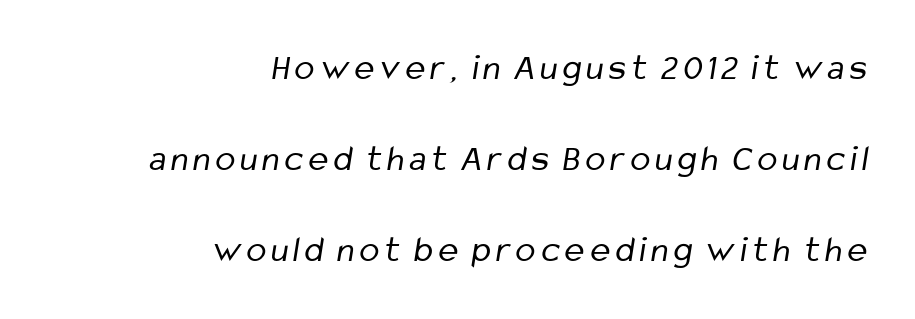
The image shows 37 px regular-weight, condensed sans-serif type; set right-aligned, loose line spacing (2.46x), not underlined; low stroke contrast and a medium x-height.
